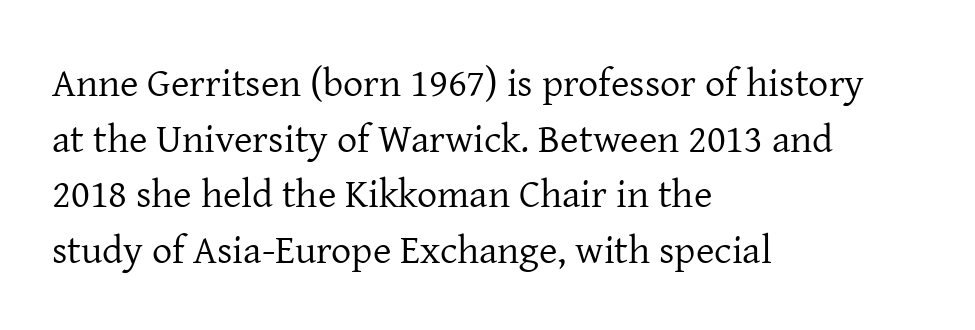
{"serif": "yes", "italic": "no", "bold": "no", "weight": "regular", "width": "normal", "stroke_contrast": "low", "x_height": "medium", "monospaced": "no", "underline": "no", "align": "left", "line_spacing": "normal", "line_spacing_ratio": 1.39, "letter_spacing": "normal", "letter_spacing_em": 0.0, "glyph_px": 40}
